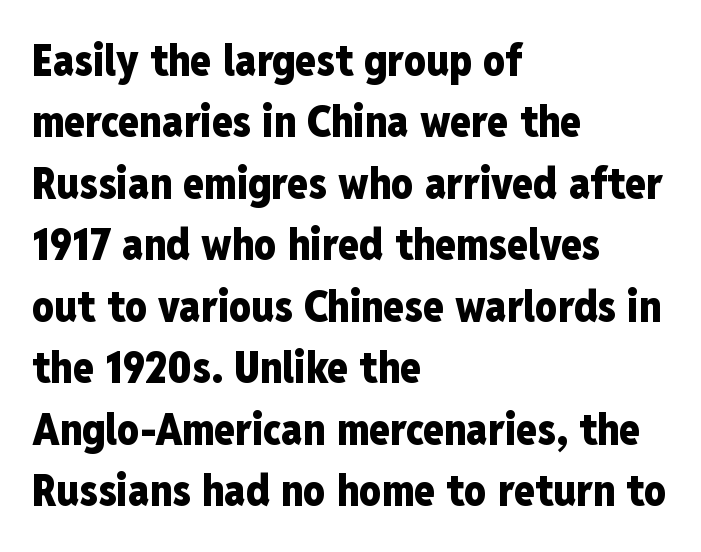
Q: Is the text bold? A: Yes.
Q: Is the text italic (slanted)? A: No, it is upright.
Q: Is the typeface a serif or a sans-serif typeface? A: Sans-serif.
Q: Is the text underlined? A: No.
Q: How is the paragraph aligned? A: Left-aligned.
Q: Is the spacing between letters normal or unusually wide? A: Normal.
Q: Is the spacing between lines tight, normal or loose? A: Normal.
Q: Width (condensed, normal, or wide)? A: Condensed.
Q: Stroke contrast? A: Low.
Q: x-height? A: Medium.
Q: Monospaced? A: No.
